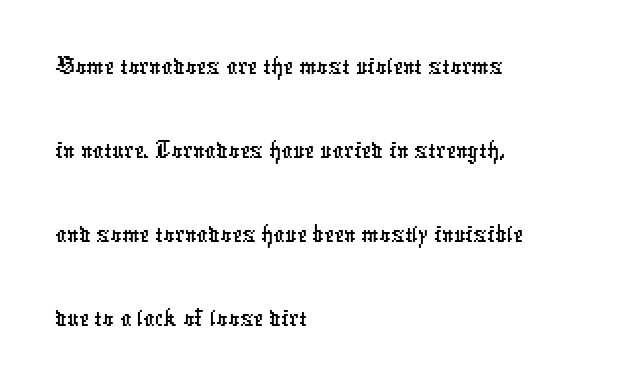
Characters follow at the spacing the type designer built in. Does the copy run flush right? No — it runs flush left. Interline gaps are of average width in this sample. Unmarked baselines from the first word to the last. Examine the stroke ends and you'll find no serifs. Proportional: the letters do not fall into vertical columns.
